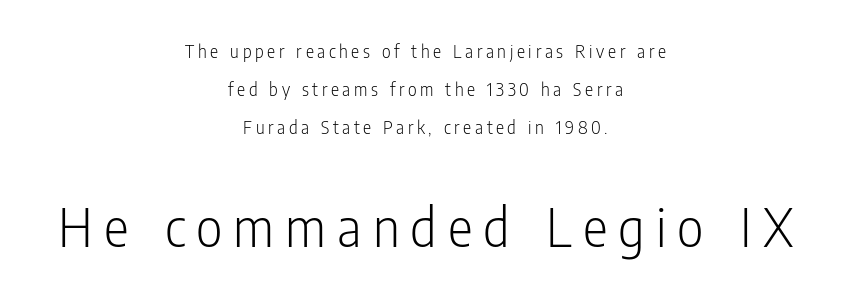
Q: Is the text bold? A: No.
Q: Is the text italic (slanted)? A: No, it is upright.
Q: Is the typeface a serif or a sans-serif typeface? A: Sans-serif.
Q: Is the text underlined? A: No.
Q: How is the paragraph aligned? A: Centered.
Q: Is the spacing between lines tight, normal or loose? A: Loose.
Q: Which block of text is set in a larger size, the first (top) or the second (bottom)? A: The second (bottom) one.
Q: Width (condensed, normal, or wide)? A: Condensed.
Q: Stroke contrast? A: Low.
Q: x-height? A: Medium.
Q: Monospaced? A: No.
